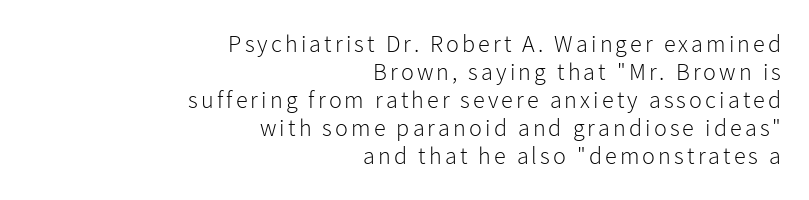
A bare baseline throughout the passage. The characters are drawn with everyday or finer stroke widths. Is the block centered? No — it sits flush against the right margin. This is roman type, the default non-slanted kind.
